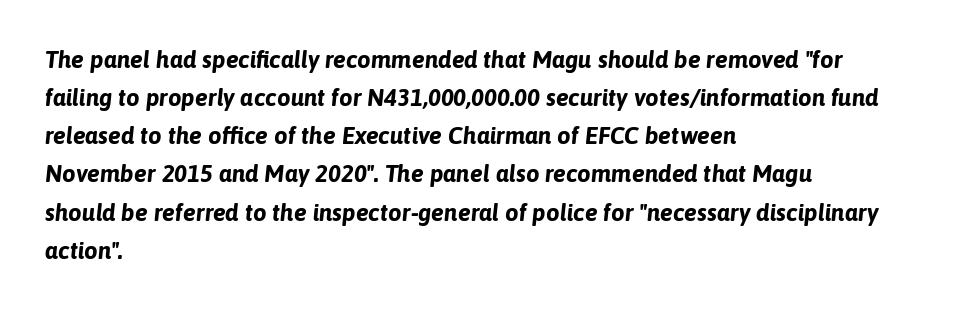
Q: Is the text bold? A: Yes.
Q: Is the text italic (slanted)? A: Yes, it leans right by about 6 degrees.
Q: Is the text underlined? A: No.
Q: How is the paragraph aligned? A: Left-aligned.
Q: Is the spacing between letters normal or unusually wide? A: Normal.
Q: Is the spacing between lines tight, normal or loose? A: Normal.
